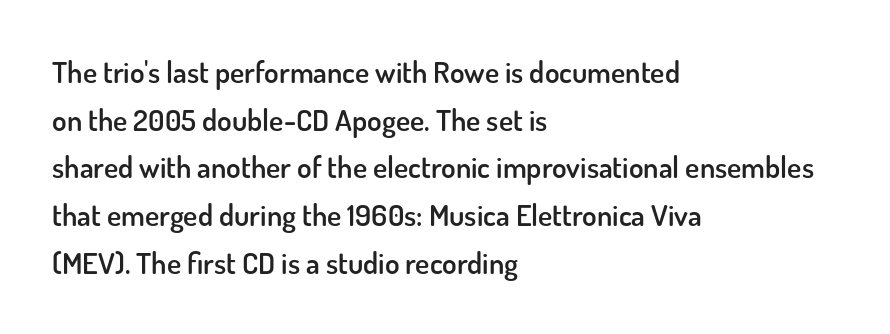
{"serif": "no", "italic": "no", "bold": "semi", "weight": "semibold", "width": "normal", "stroke_contrast": "low", "x_height": "small", "monospaced": "no", "underline": "no", "align": "left", "line_spacing": "normal", "line_spacing_ratio": 1.59, "letter_spacing": "normal", "letter_spacing_em": 0.0, "glyph_px": 30}
